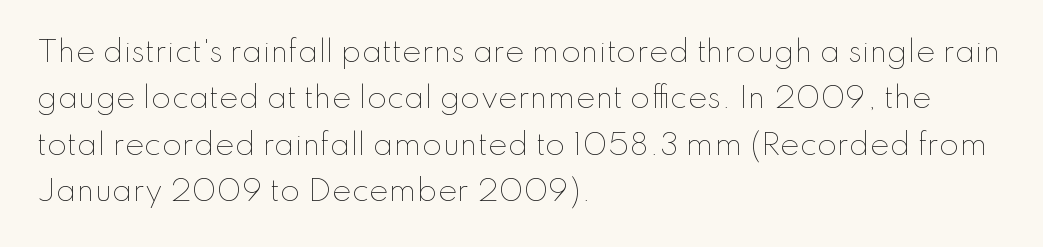
Posture: upright roman. Each line starts at the same left margin while the right side varies. Proportional: the letters do not fall into vertical columns. The words here are not underlined.
